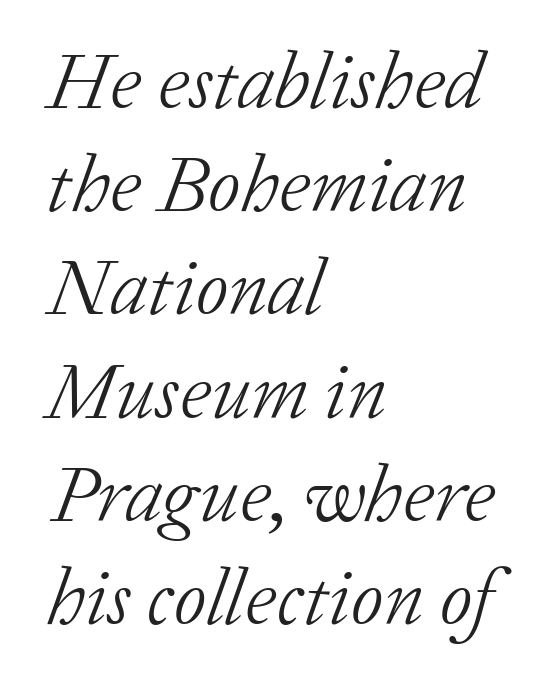
{"serif": "yes", "italic": "yes", "lean": "right", "slant_degrees": 20, "bold": "no", "weight": "light", "width": "normal", "stroke_contrast": "low", "x_height": "medium", "monospaced": "no", "underline": "no", "align": "left", "line_spacing": "normal", "line_spacing_ratio": 1.29, "letter_spacing": "normal", "letter_spacing_em": 0.0, "glyph_px": 80}
